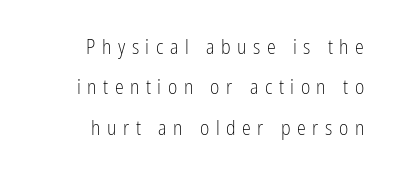
{"italic": "no", "bold": "no", "underline": "no", "align": "right", "line_spacing": "loose", "line_spacing_ratio": 2.02, "letter_spacing": "wide", "letter_spacing_em": 0.33, "glyph_px": 20}
